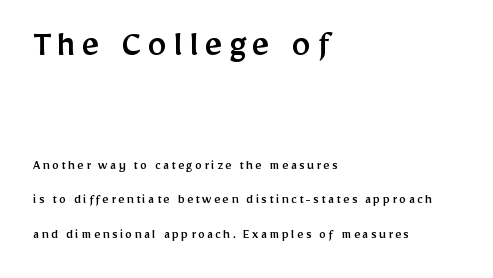
{"serif": "no", "italic": "no", "width": "normal", "stroke_contrast": "low", "x_height": "medium", "monospaced": "no", "underline": "no", "align": "left", "line_spacing": "loose", "line_spacing_ratio": 2.47, "larger_block": "first", "size_ratio": 2.79, "glyph_px": 39}
